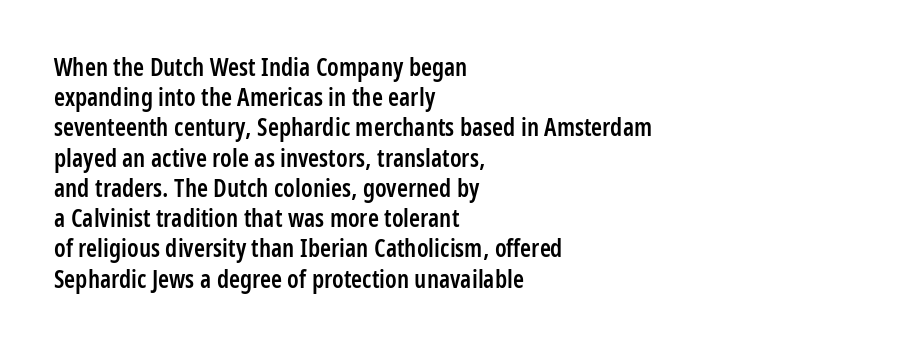
{"italic": "no", "bold": "semi", "underline": "no", "align": "left", "line_spacing_ratio": 1.21, "letter_spacing": "normal", "letter_spacing_em": 0.0, "glyph_px": 25}
